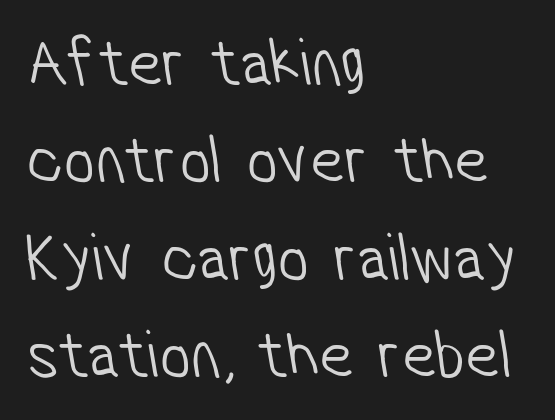
Q: Is the text bold? A: No.
Q: Is the typeface a serif or a sans-serif typeface? A: Sans-serif.
Q: Is the text underlined? A: No.
Q: How is the paragraph aligned? A: Left-aligned.
Q: Is the spacing between letters normal or unusually wide? A: Normal.
Q: Is the spacing between lines tight, normal or loose? A: Normal.
Q: Width (condensed, normal, or wide)? A: Condensed.
Q: Stroke contrast? A: Low.
Q: x-height? A: Medium.
Q: Monospaced? A: No.
